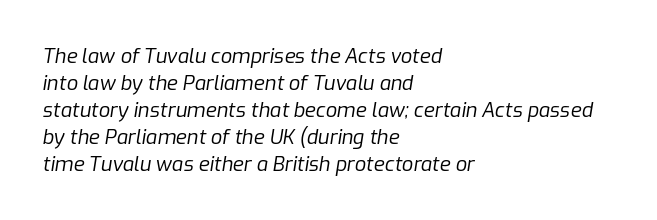
Q: Is the text bold? A: No.
Q: Is the text italic (slanted)? A: Yes, it leans right by about 9 degrees.
Q: Is the text underlined? A: No.
Q: How is the paragraph aligned? A: Left-aligned.
Q: Is the spacing between letters normal or unusually wide? A: Normal.
Q: Is the spacing between lines tight, normal or loose? A: Normal.
